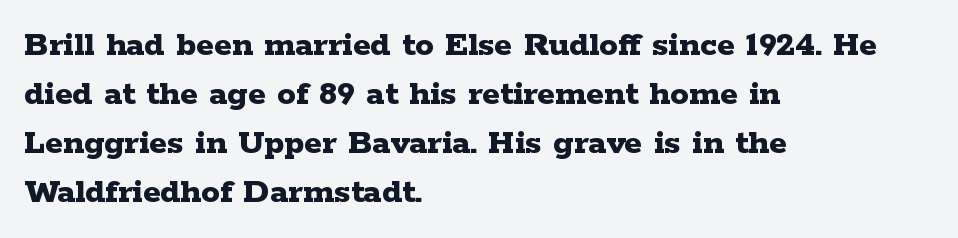
The image shows 37 px bold, wide serif type, upright; set left-aligned, normal line spacing (1.32x), normal letter spacing, not underlined; low stroke contrast and a medium x-height.
